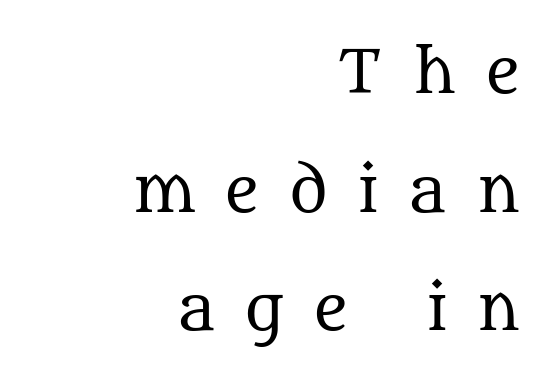
Q: Is the text bold? A: No.
Q: Is the text italic (slanted)? A: No, it is upright.
Q: Is the typeface a serif or a sans-serif typeface? A: Serif.
Q: Is the text underlined? A: No.
Q: How is the paragraph aligned? A: Right-aligned.
Q: Is the spacing between letters normal or unusually wide? A: Unusually wide.
Q: Is the spacing between lines tight, normal or loose? A: Loose.
Q: Width (condensed, normal, or wide)? A: Normal.
Q: Stroke contrast? A: Medium.
Q: x-height? A: Large.
Q: Monospaced? A: No.
